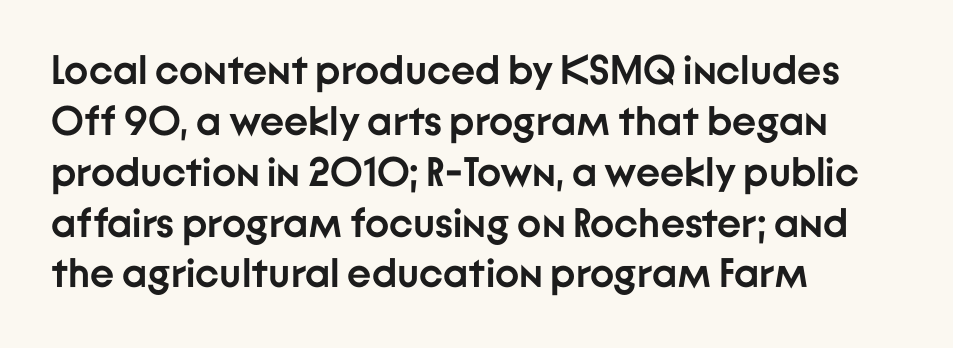
Q: Is the text bold? A: Yes.
Q: Is the text italic (slanted)? A: No, it is upright.
Q: Is the typeface a serif or a sans-serif typeface? A: Sans-serif.
Q: Is the text underlined? A: No.
Q: How is the paragraph aligned? A: Left-aligned.
Q: Is the spacing between letters normal or unusually wide? A: Normal.
Q: Width (condensed, normal, or wide)? A: Normal.
Q: Stroke contrast? A: Low.
Q: x-height? A: Medium.
Q: Monospaced? A: No.
